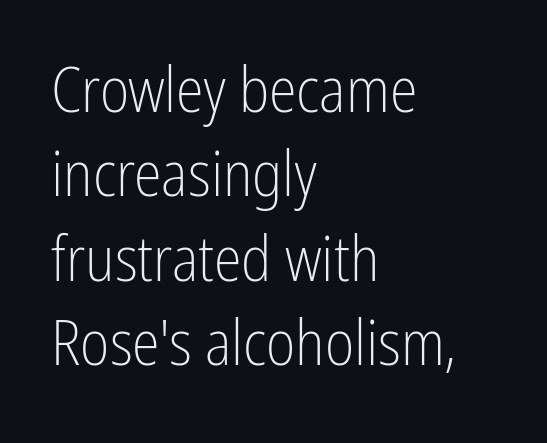
{"serif": "no", "italic": "no", "bold": "no", "weight": "light", "width": "condensed", "stroke_contrast": "low", "x_height": "medium", "monospaced": "no", "underline": "no", "align": "left", "line_spacing": "normal", "line_spacing_ratio": 1.34, "letter_spacing": "normal", "letter_spacing_em": 0.0, "glyph_px": 63}
